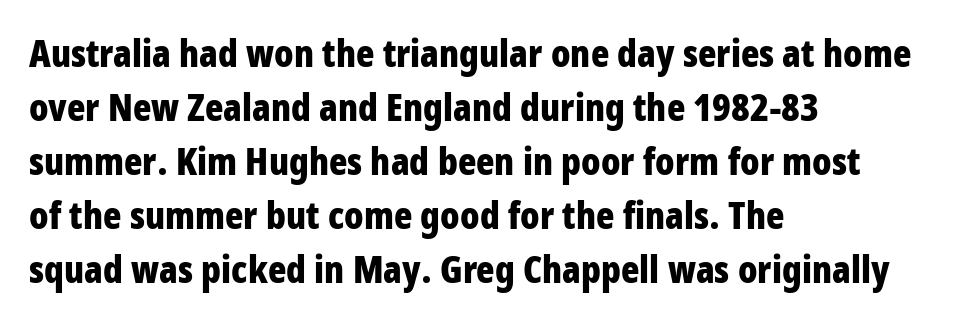
The image shows 38 px bold, condensed sans-serif type, upright; set left-aligned, normal line spacing (1.42x), normal letter spacing, not underlined; low stroke contrast and a large x-height.
